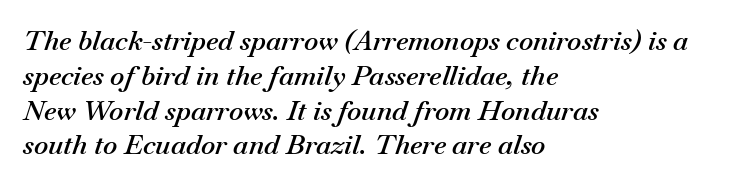
{"italic": "yes", "lean": "right", "slant_degrees": 18, "bold": "semi", "underline": "no", "align": "left", "line_spacing": "normal", "line_spacing_ratio": 1.29, "letter_spacing": "normal", "letter_spacing_em": 0.0, "glyph_px": 27}
